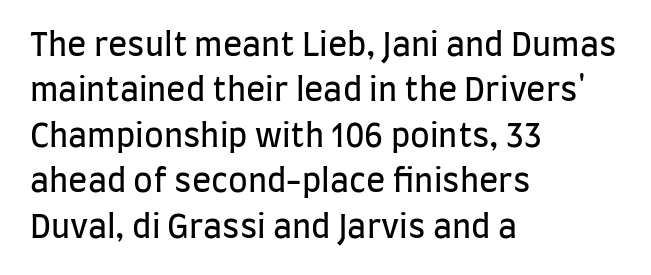
The image shows 32 px regular-weight, condensed sans-serif type, upright; set left-aligned, normal line spacing (1.42x), normal letter spacing, not underlined; low stroke contrast and a large x-height.
